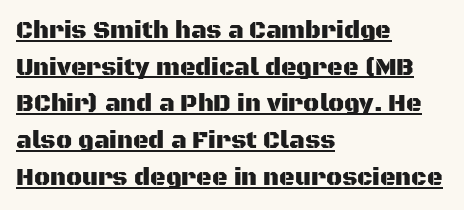
The horizontal fit of the characters is conventional and even. Underline: present. Regular leading. These lines were composed using upright roman letters.
